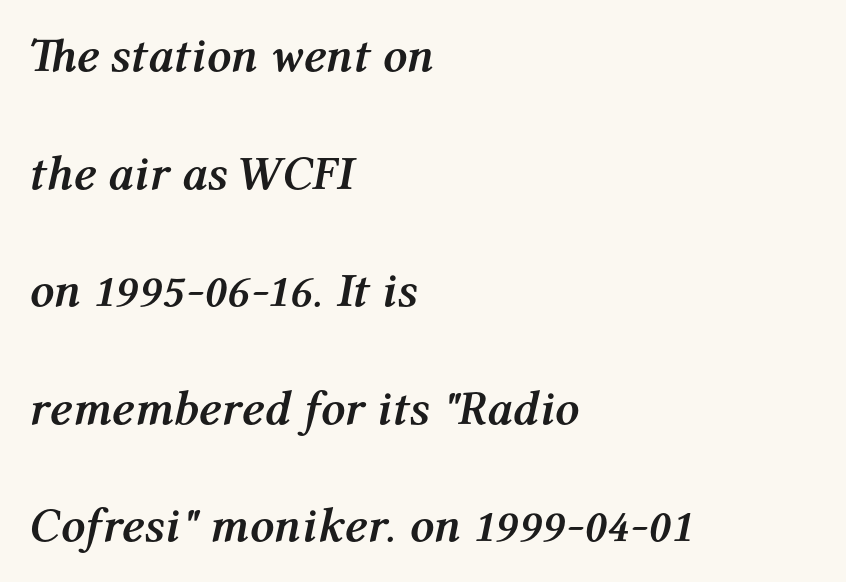
The image shows 48 px semibold type, italic (leaning right); set left-aligned, loose line spacing (2.45x), normal letter spacing, not underlined; medium stroke contrast and a medium x-height.
